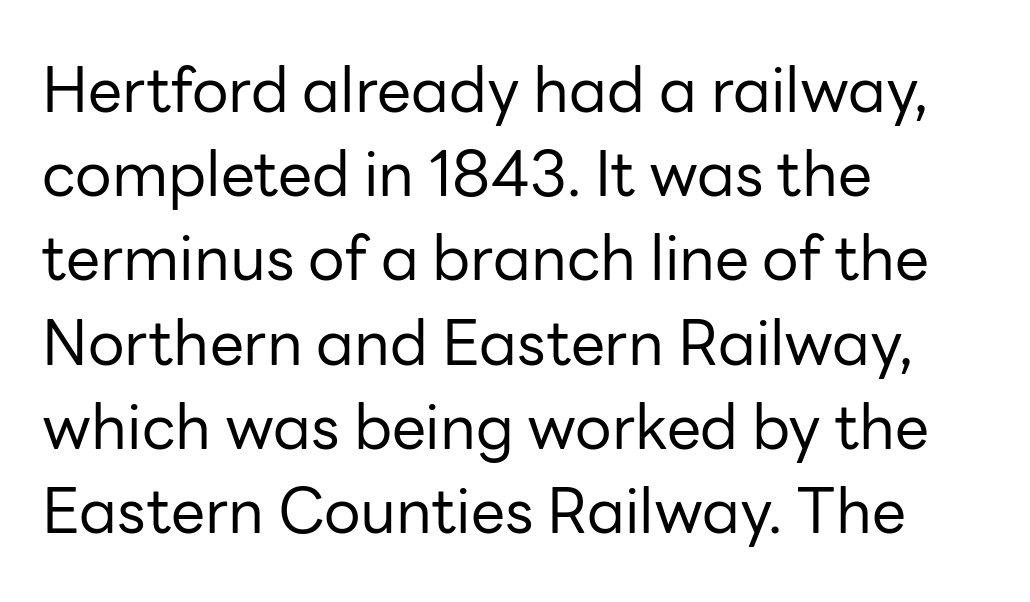
Q: Is the text bold? A: No.
Q: Is the text italic (slanted)? A: No, it is upright.
Q: Is the typeface a serif or a sans-serif typeface? A: Sans-serif.
Q: Is the text underlined? A: No.
Q: How is the paragraph aligned? A: Left-aligned.
Q: Is the spacing between letters normal or unusually wide? A: Normal.
Q: Is the spacing between lines tight, normal or loose? A: Normal.
Q: Width (condensed, normal, or wide)? A: Normal.
Q: Stroke contrast? A: Low.
Q: x-height? A: Medium.
Q: Monospaced? A: No.
